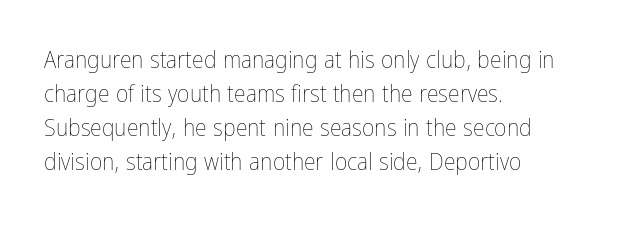
Just letters on the line, the space beneath them empty. The lines sit at an ordinary, default distance from one another. Reading down the block, your eye returns to a fixed left position each line. Think standard paragraph weight, or any step lighter than that.
